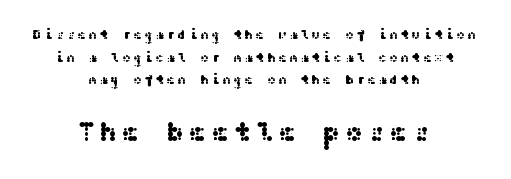
If you folded the block vertically in half, each line would mirror itself in length. Ascenders rise straight up at ninety degrees. A sans-serif font was chosen for this passage. The leading is moderate, giving the passage an even texture. Larger block? The one below; the one above is distinctly smaller.
